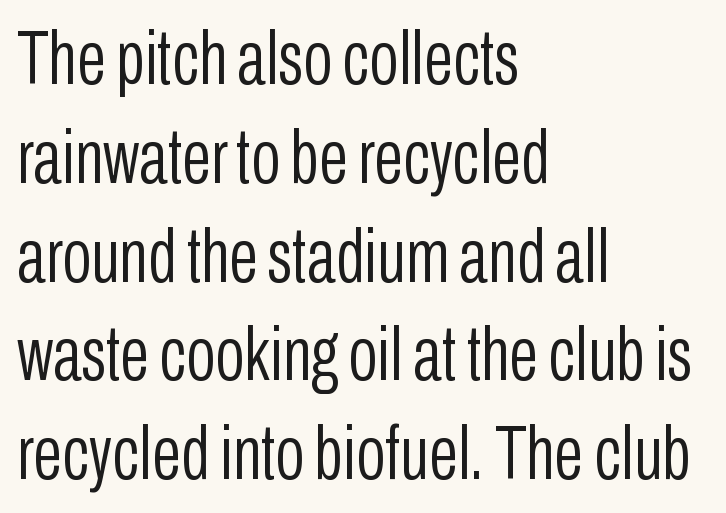
No extra ink here — the face is not bold. Nothing unusual about the tracking: characters are spaced as the font intends. Underlining? Definitely not there. To sum up the face: it is a sans, with no serifs.
